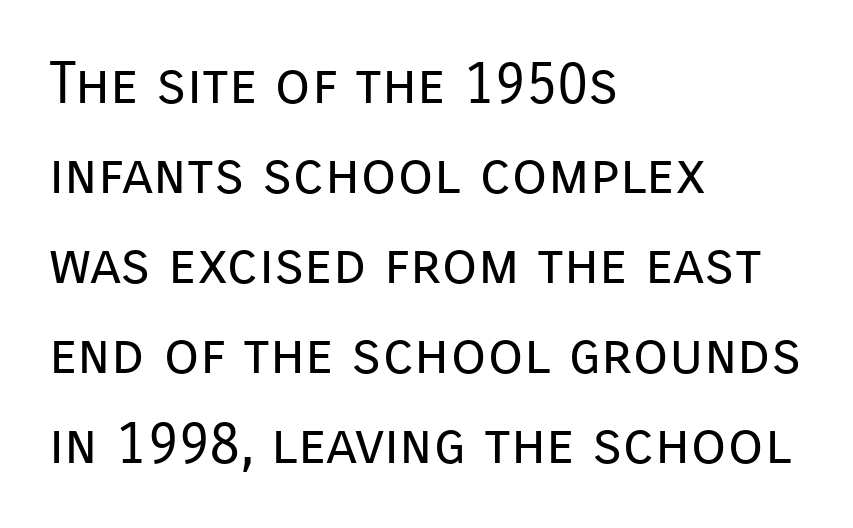
The image shows 58 px regular-weight sans-serif type, upright; set left-aligned, normal line spacing (1.55x), normal letter spacing, not underlined; low stroke contrast and a medium x-height.
